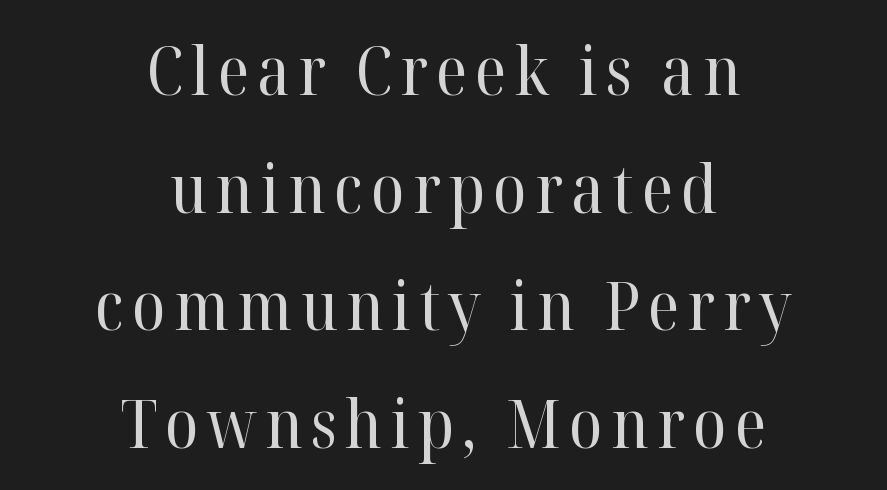
The image shows 68 px regular-weight serif type, upright; set centered, line spacing 1.73x, not underlined; high stroke contrast and a medium x-height.
